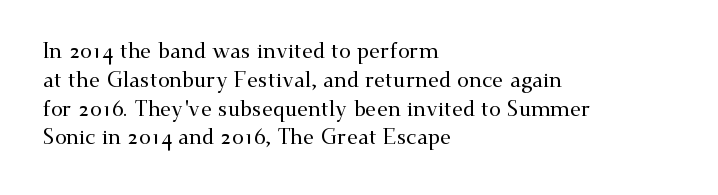
{"italic": "no", "underline": "no", "align": "left", "line_spacing": "normal", "line_spacing_ratio": 1.37, "letter_spacing": "normal", "letter_spacing_em": 0.0, "glyph_px": 21}
